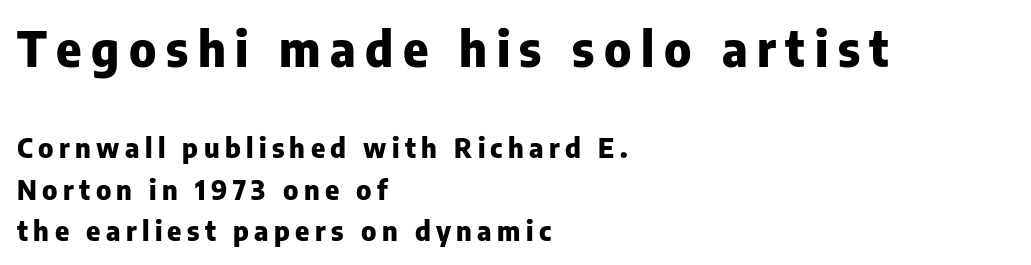
The image shows 48 px heavy sans-serif type, upright; set left-aligned, normal line spacing (1.55x), unusually wide letter spacing (+0.2 em), not underlined; the first (top) block is 1.78x larger; low stroke contrast and a medium x-height.
